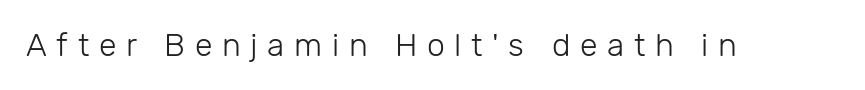
The image shows 32 px light sans-serif type, upright; set unusually wide letter spacing (+0.3 em), not underlined; low stroke contrast and a medium x-height.
